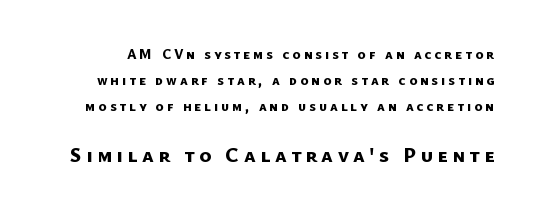
The image shows 21 px bold type; set line spacing 1.87x, unusually wide letter spacing (+0.21 em), not underlined; the second (bottom) block is 1.5x larger.
